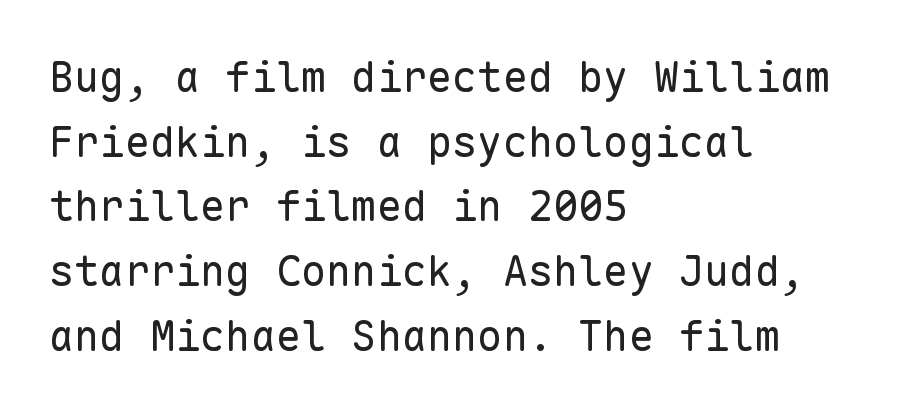
The image shows 42 px regular-weight sans-serif type, upright, monospaced; set left-aligned, normal line spacing (1.54x), normal letter spacing, not underlined; low stroke contrast and a medium x-height.
